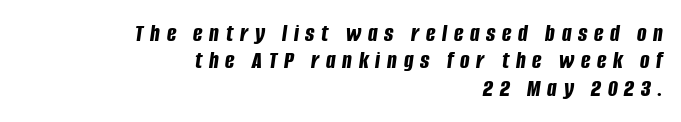
{"italic": "yes", "lean": "right", "slant_degrees": 8, "bold": "yes", "underline": "no", "align": "right", "line_spacing": "tight", "line_spacing_ratio": 1.1, "letter_spacing": "wide", "letter_spacing_em": 0.27, "glyph_px": 25}
